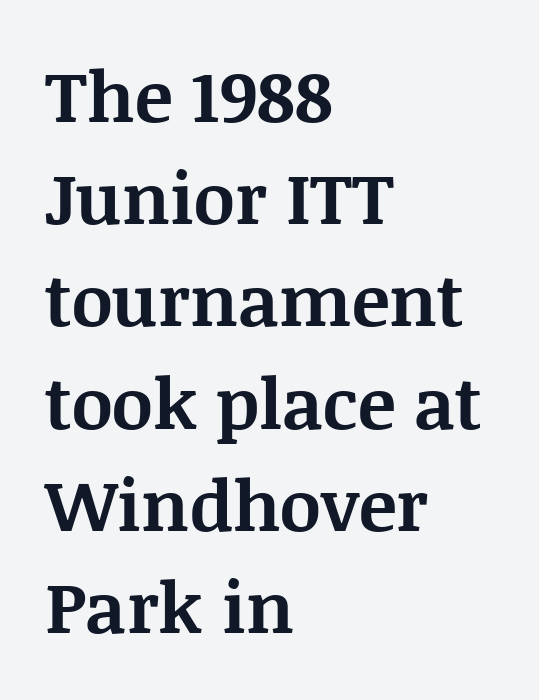
Characters follow at the spacing the type designer built in. Small tapered or slab feet sit at the stroke ends, so this counts as serif. Chunky letters — that's bold for sure. Regular leading. These lines are rendered in a variable-pitch font. Posture: vertical.
